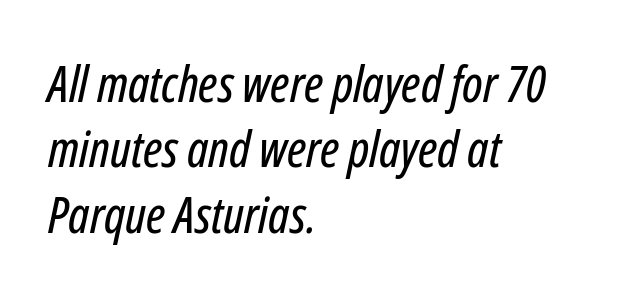
Q: Is the text italic (slanted)? A: Yes, it leans right by about 12 degrees.
Q: Is the text underlined? A: No.
Q: How is the paragraph aligned? A: Left-aligned.
Q: Is the spacing between letters normal or unusually wide? A: Normal.
Q: Is the spacing between lines tight, normal or loose? A: Normal.
Q: Width (condensed, normal, or wide)? A: Condensed.
Q: Stroke contrast? A: Low.
Q: x-height? A: Medium.
Q: Monospaced? A: No.
